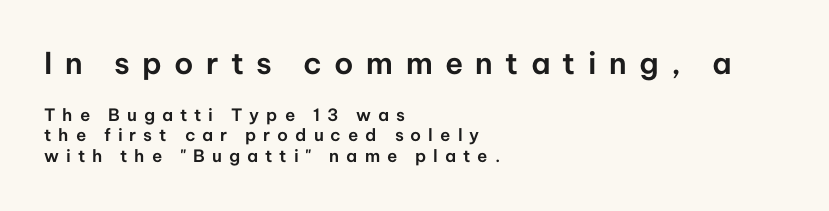
Q: Is the text italic (slanted)? A: No, it is upright.
Q: Is the typeface a serif or a sans-serif typeface? A: Sans-serif.
Q: Is the text underlined? A: No.
Q: How is the paragraph aligned? A: Left-aligned.
Q: Is the spacing between letters normal or unusually wide? A: Unusually wide.
Q: Which block of text is set in a larger size, the first (top) or the second (bottom)? A: The first (top) one.
Q: Width (condensed, normal, or wide)? A: Normal.
Q: Stroke contrast? A: Low.
Q: x-height? A: Medium.
Q: Monospaced? A: No.
